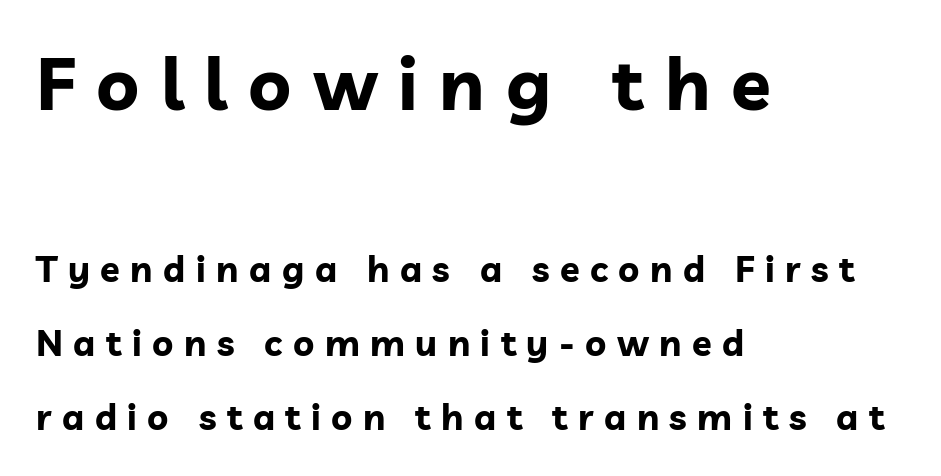
{"serif": "no", "italic": "no", "bold": "yes", "weight": "bold", "width": "normal", "stroke_contrast": "low", "x_height": "medium", "monospaced": "no", "underline": "no", "align": "left", "line_spacing": "loose", "line_spacing_ratio": 2.06, "letter_spacing": "wide", "letter_spacing_em": 0.29, "larger_block": "first", "size_ratio": 2.03, "glyph_px": 73}
